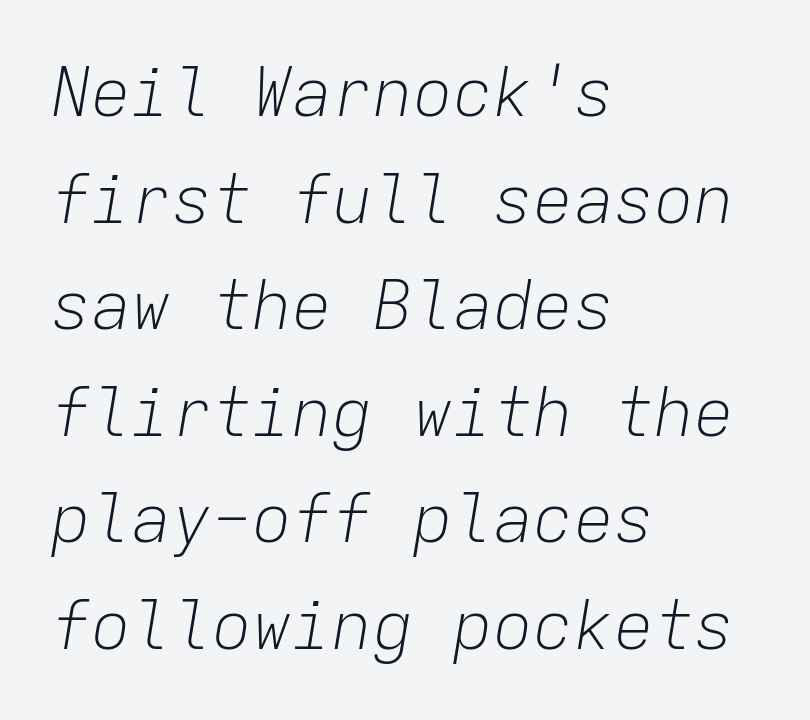
The image shows 67 px light type, italic (leaning right), monospaced; set left-aligned, normal line spacing (1.59x), normal letter spacing, not underlined; low stroke contrast and a medium x-height.
